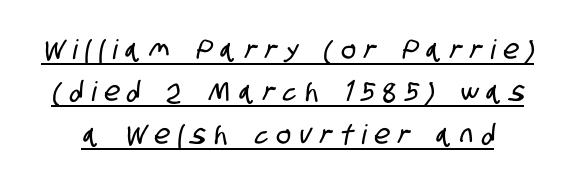
The image shows 27 px text type; set normal line spacing (1.57x), unusually wide letter spacing (+0.33 em), underlined.
